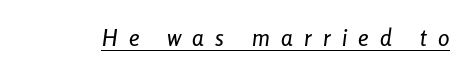
The image shows 23 px text type, italic (leaning right); set unusually wide letter spacing (+0.49 em), underlined.
